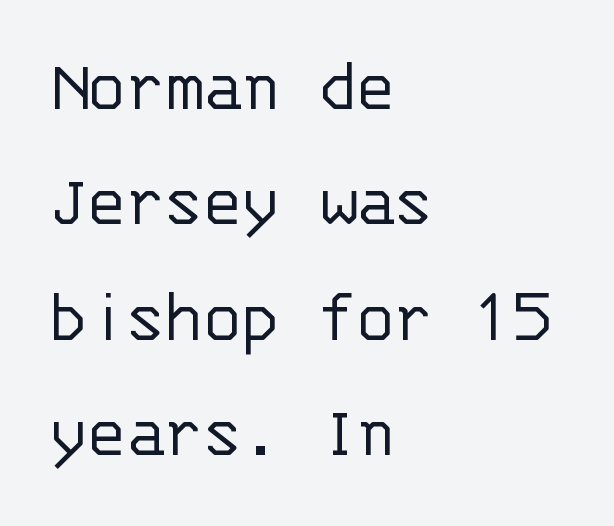
A clean baseline with only descenders dipping below it. Fixed-width glyphs throughout — classic coding-font behaviour. The face used here is a sans, in the tradition of grotesques and geometrics. It's the straight-up-and-down kind of type.
